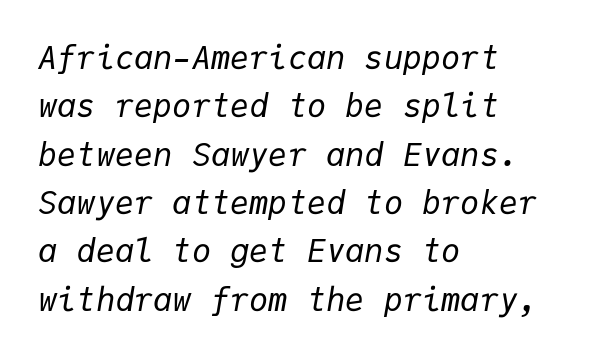
{"italic": "yes", "lean": "right", "slant_degrees": 9, "bold": "no", "weight": "regular", "width": "normal", "stroke_contrast": "low", "x_height": "medium", "monospaced": "yes", "underline": "no", "align": "left", "line_spacing": "normal", "line_spacing_ratio": 1.51, "letter_spacing": "normal", "letter_spacing_em": 0.0, "glyph_px": 32}
